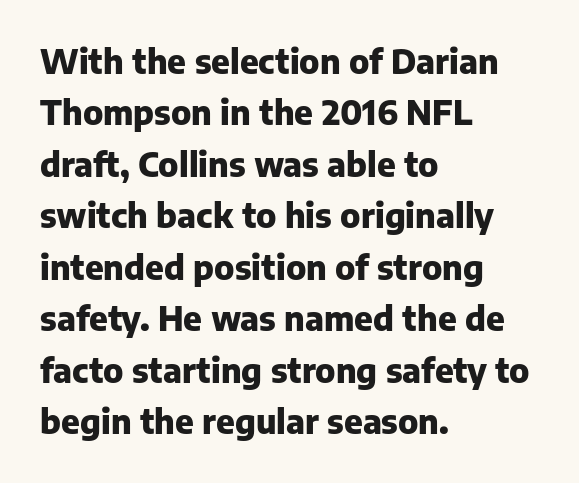
The face used here has the dense, thick strokes of a bold. The rendering uses natural spacing where letterforms have individual widths. The ragged edge is on the right, which tells us the setting is flush left. Observe the absence of serifs on each vertical stroke in this sample.
